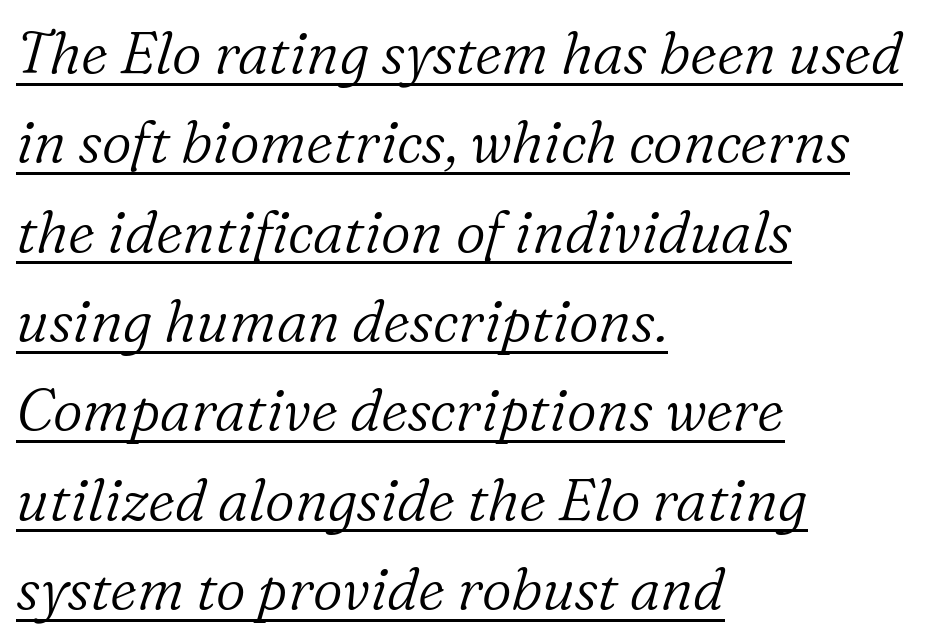
Q: Is the text bold? A: No.
Q: Is the text italic (slanted)? A: Yes, it leans right by about 16 degrees.
Q: Is the typeface a serif or a sans-serif typeface? A: Serif.
Q: Is the text underlined? A: Yes.
Q: How is the paragraph aligned? A: Left-aligned.
Q: Is the spacing between letters normal or unusually wide? A: Normal.
Q: Is the spacing between lines tight, normal or loose? A: Normal.
Q: Width (condensed, normal, or wide)? A: Normal.
Q: Stroke contrast? A: Low.
Q: x-height? A: Medium.
Q: Monospaced? A: No.
